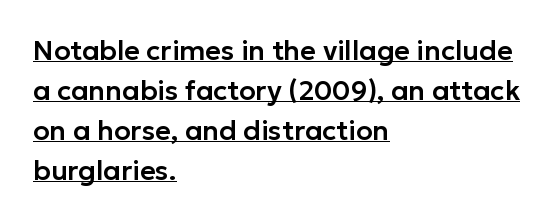
The image shows 27 px text type, upright; set left-aligned, normal line spacing (1.48x), normal letter spacing, underlined.
